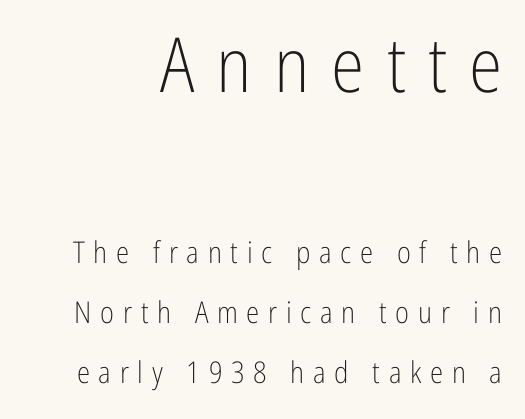
The image shows 76 px light, condensed sans-serif type, upright; set loose line spacing (2.0x), unusually wide letter spacing (+0.29 em), not underlined; the first (top) block is 2.53x larger; low stroke contrast and a medium x-height.
